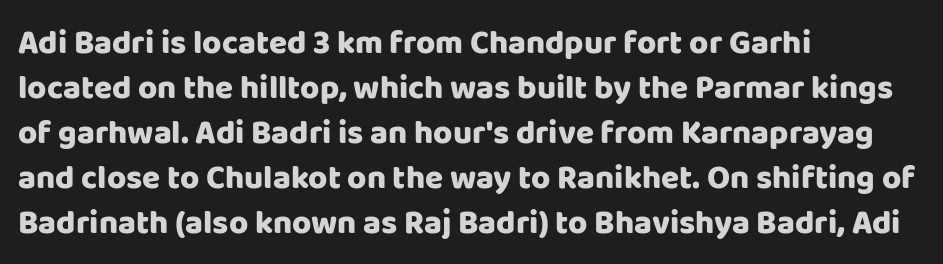
The image shows 33 px heavy sans-serif type, upright; set left-aligned, normal line spacing (1.36x), normal letter spacing, not underlined; low stroke contrast and a large x-height.
